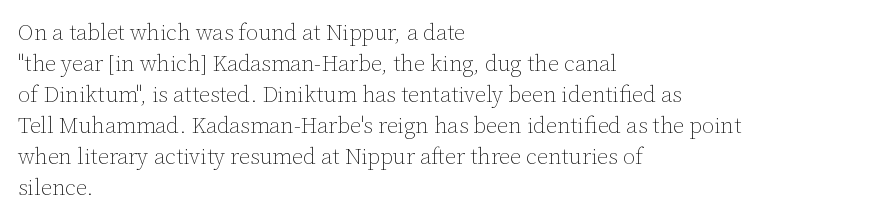
Q: Is the text bold? A: No.
Q: Is the text italic (slanted)? A: No, it is upright.
Q: Is the text underlined? A: No.
Q: How is the paragraph aligned? A: Left-aligned.
Q: Is the spacing between letters normal or unusually wide? A: Normal.
Q: Is the spacing between lines tight, normal or loose? A: Normal.
